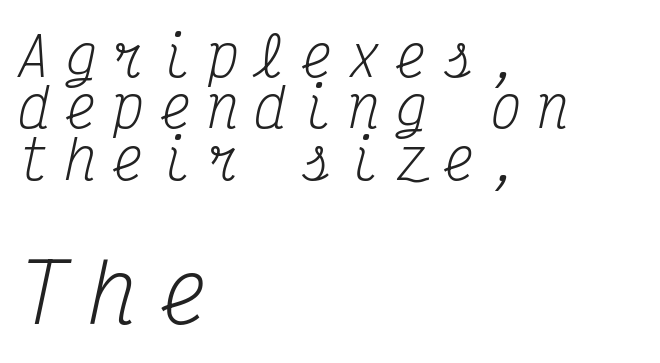
The image shows 80 px regular-weight, condensed serif type, italic (leaning right), monospaced; set left-aligned, tight line spacing (0.97x), unusually wide letter spacing (+0.29 em), not underlined; the second (bottom) block is 1.51x larger; medium stroke contrast and a medium x-height.
